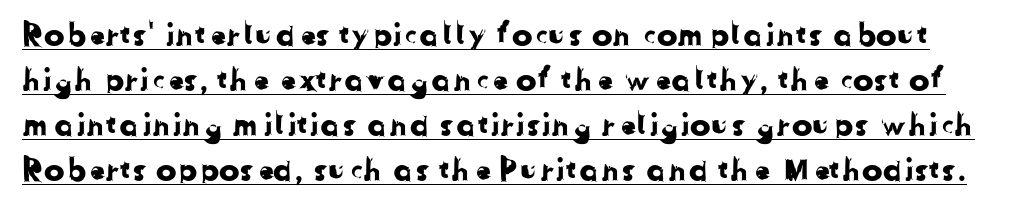
{"serif": "no", "width": "normal", "stroke_contrast": "low", "x_height": "medium", "monospaced": "no", "underline": "yes", "line_spacing": "normal", "line_spacing_ratio": 1.45, "letter_spacing": "normal", "letter_spacing_em": 0.0, "glyph_px": 31}
